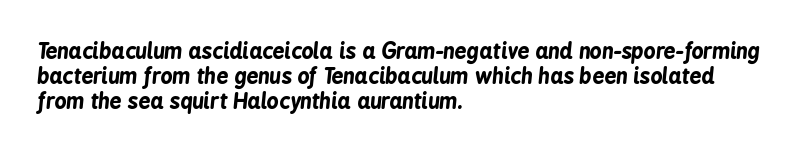
The image shows 21 px bold type, italic (leaning right); set left-aligned, line spacing 1.2x, normal letter spacing, not underlined.
